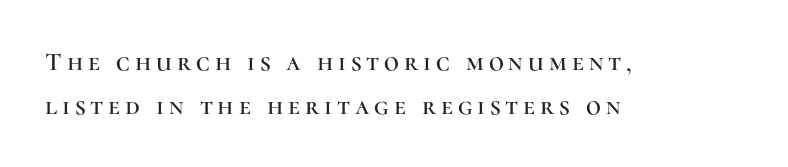
Q: Is the text italic (slanted)? A: No, it is upright.
Q: Is the text underlined? A: No.
Q: How is the paragraph aligned? A: Left-aligned.
Q: Is the spacing between lines tight, normal or loose? A: Normal.
